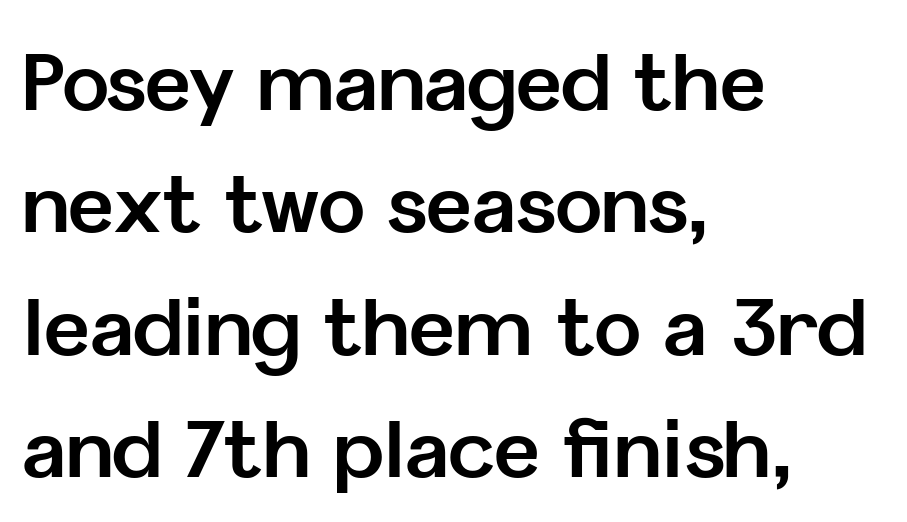
There is no visible air inserted between adjacent glyphs. The rendering uses natural spacing where letterforms have individual widths. Descenders hang freely into open space. This is sans-serif lettering, the kind often seen on screens and signage.
